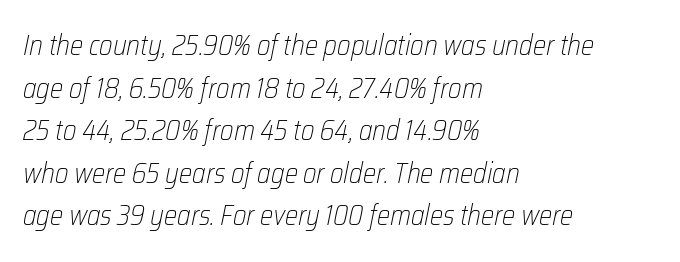
Q: Is the text bold? A: No.
Q: Is the text italic (slanted)? A: Yes, it leans right by about 12 degrees.
Q: Is the text underlined? A: No.
Q: How is the paragraph aligned? A: Left-aligned.
Q: Is the spacing between letters normal or unusually wide? A: Normal.
Q: Is the spacing between lines tight, normal or loose? A: Normal.
Q: Width (condensed, normal, or wide)? A: Condensed.
Q: Stroke contrast? A: Low.
Q: x-height? A: Medium.
Q: Monospaced? A: No.
